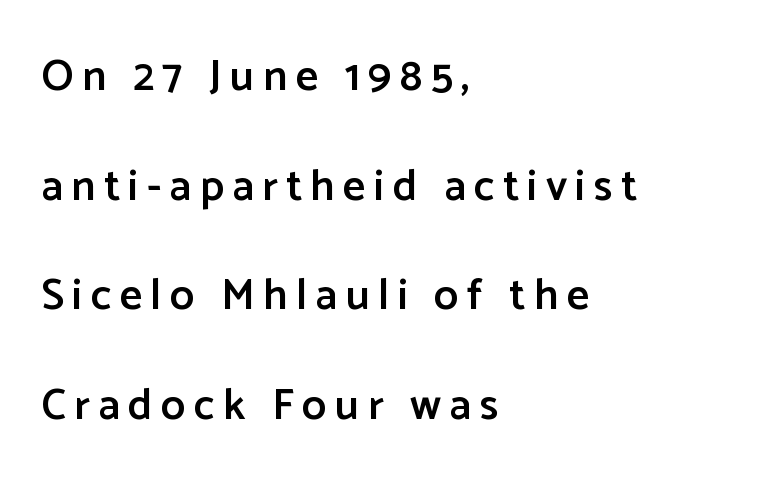
The font's upright variant was chosen for this text. Caption: semibold face, moderately heavy strokes. Clear beneath every line of the passage. These lines are rendered in a variable-pitch font.
